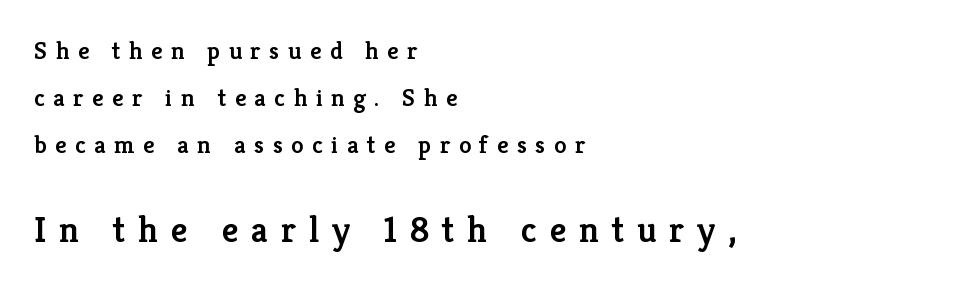
Q: Is the text bold? A: Semi-bold.
Q: Is the text italic (slanted)? A: No, it is upright.
Q: Is the typeface a serif or a sans-serif typeface? A: Serif.
Q: Is the text underlined? A: No.
Q: How is the paragraph aligned? A: Left-aligned.
Q: Is the spacing between letters normal or unusually wide? A: Unusually wide.
Q: Which block of text is set in a larger size, the first (top) or the second (bottom)? A: The second (bottom) one.
Q: Width (condensed, normal, or wide)? A: Normal.
Q: Stroke contrast? A: Low.
Q: x-height? A: Medium.
Q: Monospaced? A: No.
